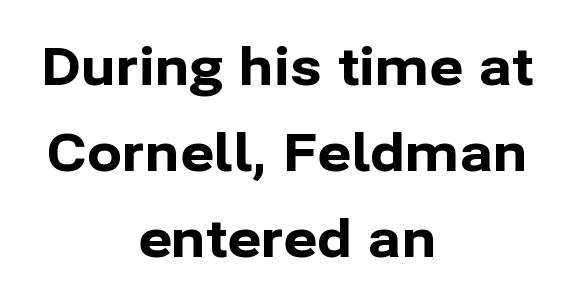
Check under the words: just untouched page. Upright lettering throughout. Think of a printed novel: that variable character pitch is what you see here. These words are printed bold, with thick strokes throughout. The text was rendered using a sans face with plain stroke endings.
